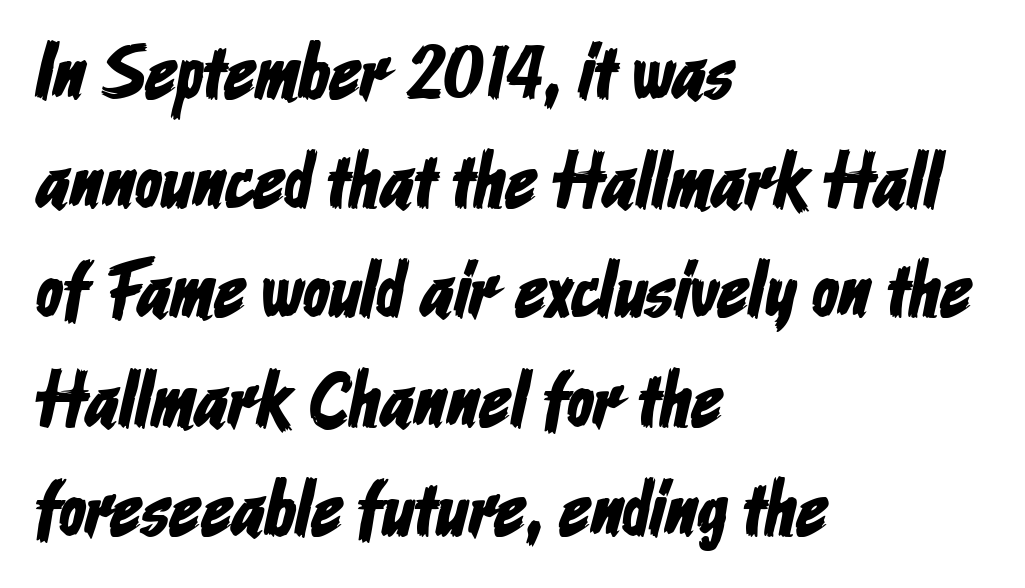
Q: Is the typeface a serif or a sans-serif typeface? A: Sans-serif.
Q: Is the text underlined? A: No.
Q: How is the paragraph aligned? A: Left-aligned.
Q: Is the spacing between letters normal or unusually wide? A: Normal.
Q: Is the spacing between lines tight, normal or loose? A: Normal.
Q: Width (condensed, normal, or wide)? A: Condensed.
Q: Stroke contrast? A: Low.
Q: x-height? A: Medium.
Q: Monospaced? A: No.
